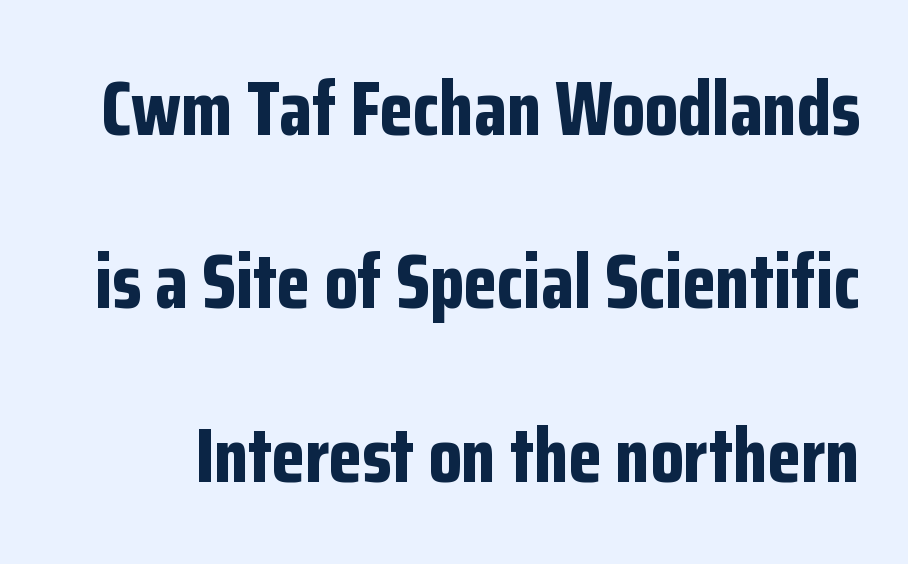
The image shows 76 px bold, condensed sans-serif type, upright; set loose line spacing (2.28x), normal letter spacing, not underlined; low stroke contrast and a medium x-height.
